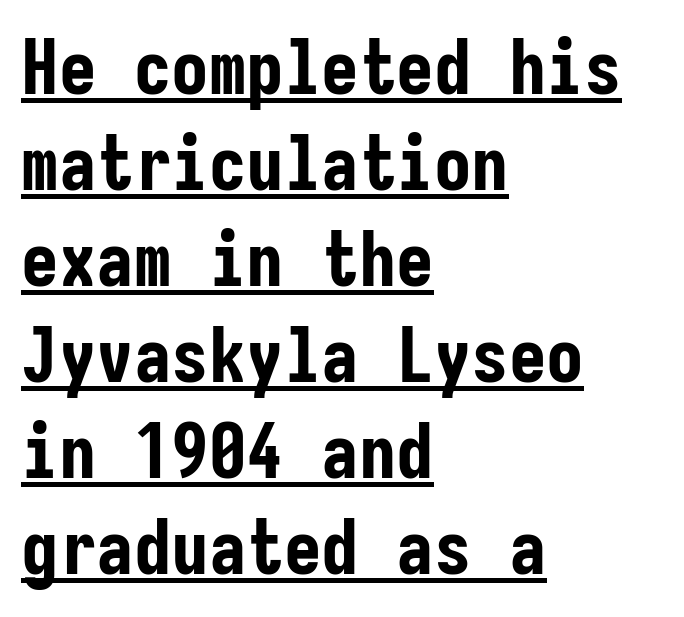
Q: Is the text bold? A: Yes.
Q: Is the text italic (slanted)? A: No, it is upright.
Q: Is the typeface a serif or a sans-serif typeface? A: Sans-serif.
Q: Is the text underlined? A: Yes.
Q: How is the paragraph aligned? A: Left-aligned.
Q: Is the spacing between letters normal or unusually wide? A: Normal.
Q: Is the spacing between lines tight, normal or loose? A: Normal.
Q: Width (condensed, normal, or wide)? A: Condensed.
Q: Stroke contrast? A: Low.
Q: x-height? A: Medium.
Q: Monospaced? A: Yes.
